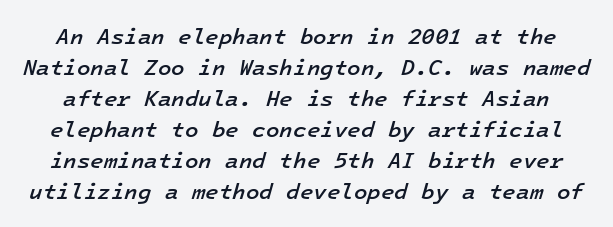
The image shows 22 px text type, italic (leaning right); set normal line spacing (1.41x), normal letter spacing, not underlined.
